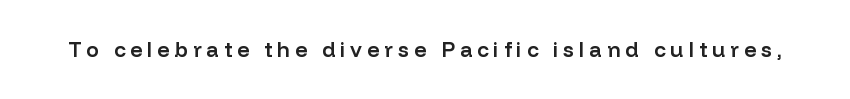
{"italic": "no", "bold": "semi", "underline": "no", "letter_spacing": "wide", "letter_spacing_em": 0.24, "glyph_px": 21}
